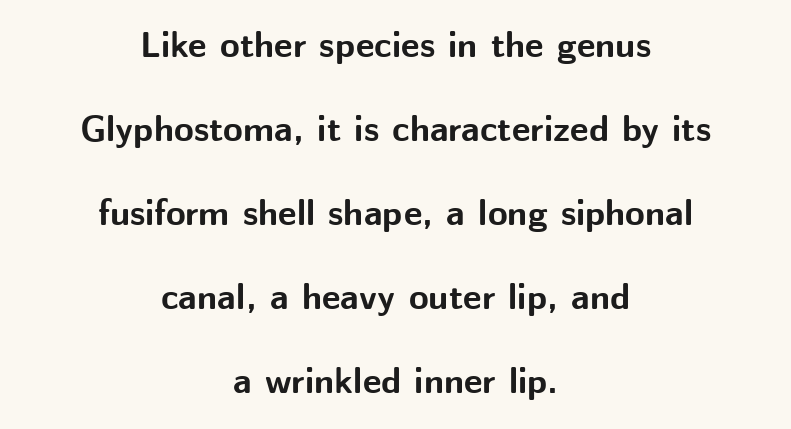
The image shows 36 px bold sans-serif type, upright; set centered, loose line spacing (2.33x), normal letter spacing, not underlined; medium stroke contrast and a medium x-height.
